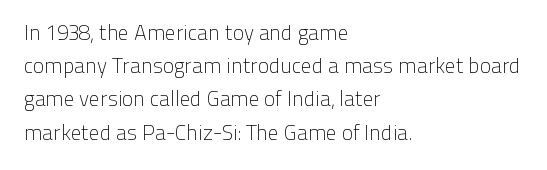
{"italic": "no", "bold": "no", "underline": "no", "align": "left", "line_spacing": "normal", "line_spacing_ratio": 1.58, "letter_spacing": "normal", "letter_spacing_em": 0.0, "glyph_px": 21}
